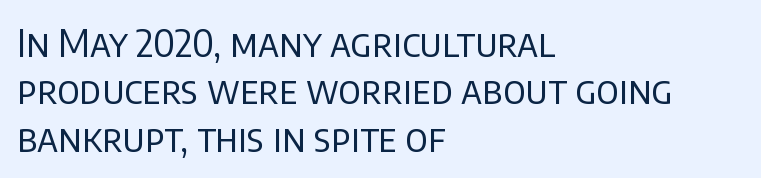
Q: Is the text bold? A: No.
Q: Is the text italic (slanted)? A: No, it is upright.
Q: Is the typeface a serif or a sans-serif typeface? A: Sans-serif.
Q: Is the text underlined? A: No.
Q: How is the paragraph aligned? A: Left-aligned.
Q: Is the spacing between letters normal or unusually wide? A: Normal.
Q: Is the spacing between lines tight, normal or loose? A: Normal.
Q: Width (condensed, normal, or wide)? A: Normal.
Q: Stroke contrast? A: Low.
Q: x-height? A: Large.
Q: Monospaced? A: No.
